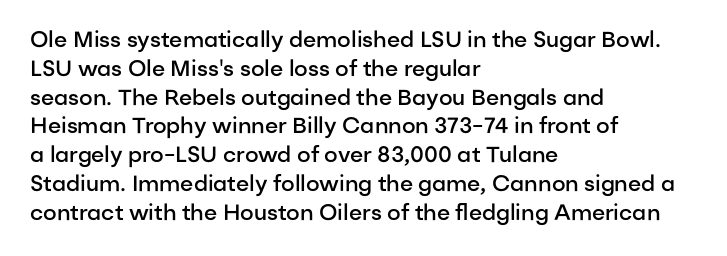
{"italic": "no", "bold": "semi", "underline": "no", "align": "left", "line_spacing": "normal", "line_spacing_ratio": 1.31, "letter_spacing": "normal", "letter_spacing_em": 0.0, "glyph_px": 22}
